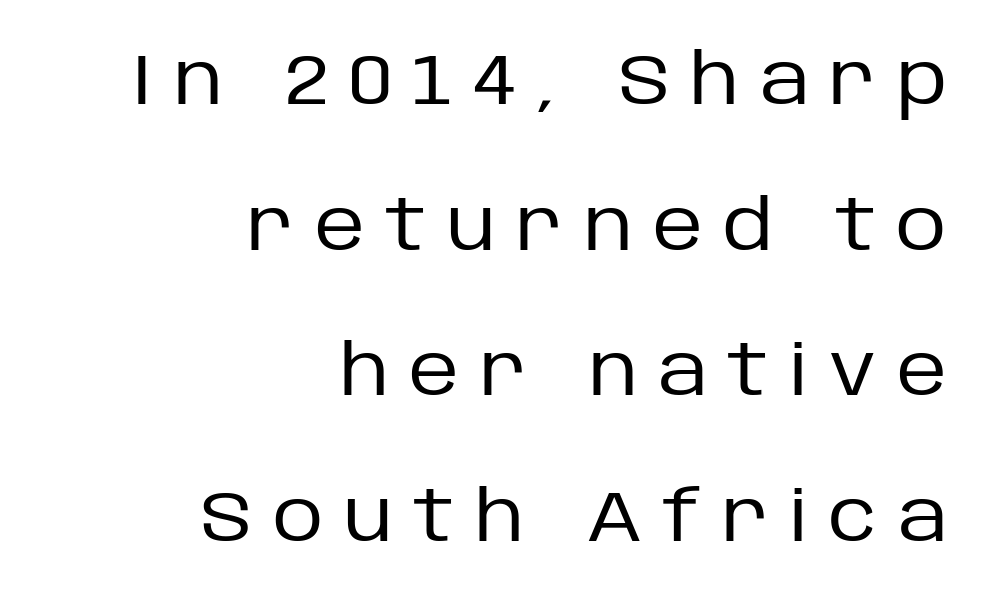
{"serif": "no", "italic": "no", "bold": "no", "weight": "regular", "width": "normal", "stroke_contrast": "low", "x_height": "large", "monospaced": "no", "underline": "no", "align": "right", "line_spacing": "loose", "line_spacing_ratio": 2.08, "letter_spacing": "wide", "letter_spacing_em": 0.29, "glyph_px": 70}
